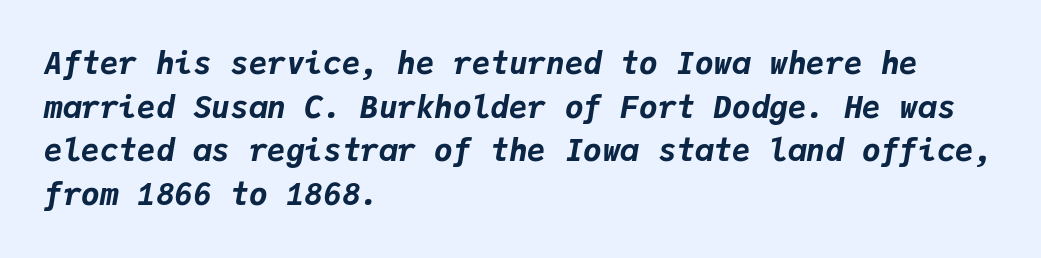
Q: Is the text bold? A: Yes.
Q: Is the text italic (slanted)? A: Yes, it leans right by about 9 degrees.
Q: Is the text underlined? A: No.
Q: How is the paragraph aligned? A: Left-aligned.
Q: Is the spacing between letters normal or unusually wide? A: Normal.
Q: Is the spacing between lines tight, normal or loose? A: Normal.
Q: Width (condensed, normal, or wide)? A: Normal.
Q: Stroke contrast? A: Low.
Q: x-height? A: Medium.
Q: Monospaced? A: Yes.
